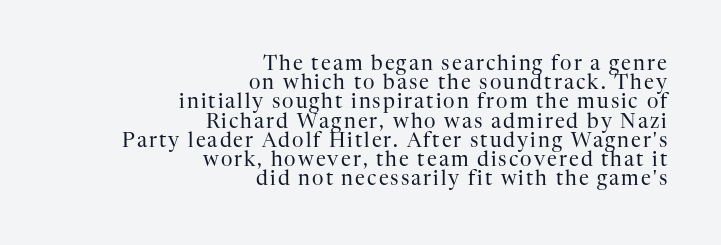
The image shows 20 px text type, upright; set right-aligned, tight line spacing (0.96x), not underlined.
